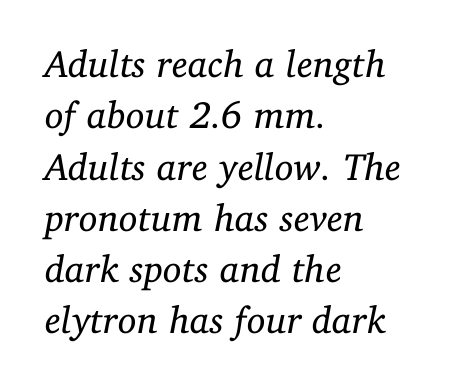
The image shows 38 px regular-weight serif type, italic (leaning right); set left-aligned, normal line spacing (1.35x), normal letter spacing, not underlined; low stroke contrast and a medium x-height.
